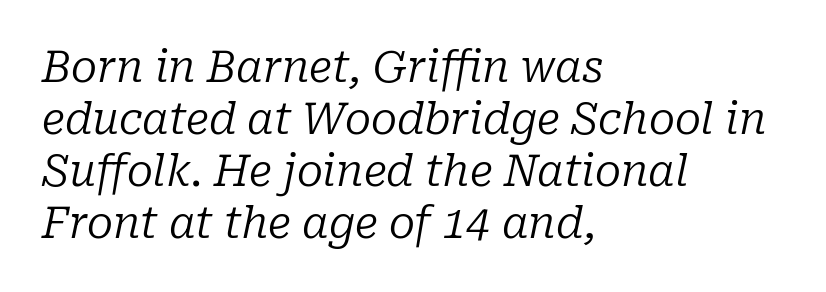
Q: Is the text bold? A: No.
Q: Is the text italic (slanted)? A: Yes, it leans right by about 10 degrees.
Q: Is the typeface a serif or a sans-serif typeface? A: Serif.
Q: Is the text underlined? A: No.
Q: How is the paragraph aligned? A: Left-aligned.
Q: Is the spacing between letters normal or unusually wide? A: Normal.
Q: Width (condensed, normal, or wide)? A: Normal.
Q: Stroke contrast? A: Low.
Q: x-height? A: Medium.
Q: Monospaced? A: No.
